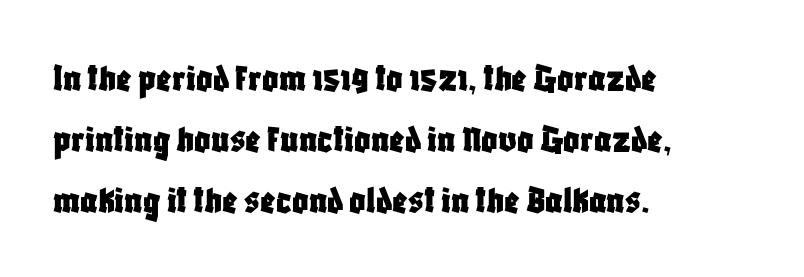
Q: Is the text italic (slanted)? A: No, it is upright.
Q: Is the typeface a serif or a sans-serif typeface? A: Sans-serif.
Q: Is the text underlined? A: No.
Q: How is the paragraph aligned? A: Left-aligned.
Q: Is the spacing between letters normal or unusually wide? A: Normal.
Q: Is the spacing between lines tight, normal or loose? A: Normal.
Q: Width (condensed, normal, or wide)? A: Condensed.
Q: Stroke contrast? A: Low.
Q: x-height? A: Large.
Q: Monospaced? A: No.
